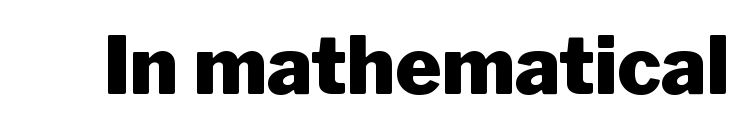
Q: Is the text bold? A: Yes.
Q: Is the text italic (slanted)? A: No, it is upright.
Q: Is the typeface a serif or a sans-serif typeface? A: Sans-serif.
Q: Is the text underlined? A: No.
Q: Is the spacing between letters normal or unusually wide? A: Normal.
Q: Width (condensed, normal, or wide)? A: Normal.
Q: Stroke contrast? A: Low.
Q: x-height? A: Medium.
Q: Monospaced? A: No.
